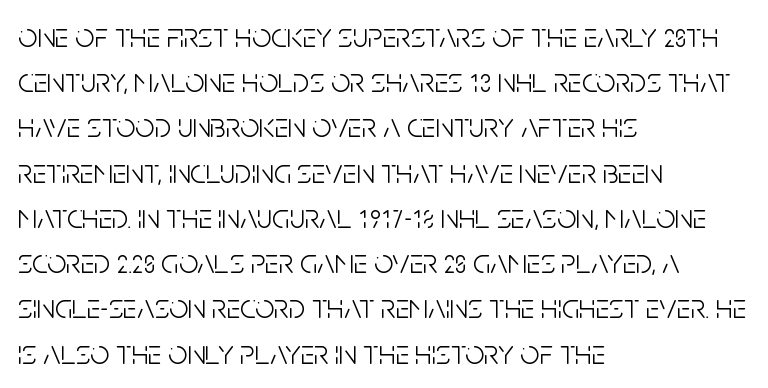
{"serif": "no", "italic": "no", "bold": "no", "weight": "light", "width": "condensed", "stroke_contrast": "low", "x_height": "large", "monospaced": "no", "underline": "no", "align": "left", "line_spacing": "normal", "line_spacing_ratio": 1.33, "letter_spacing": "normal", "letter_spacing_em": 0.0, "glyph_px": 34}
